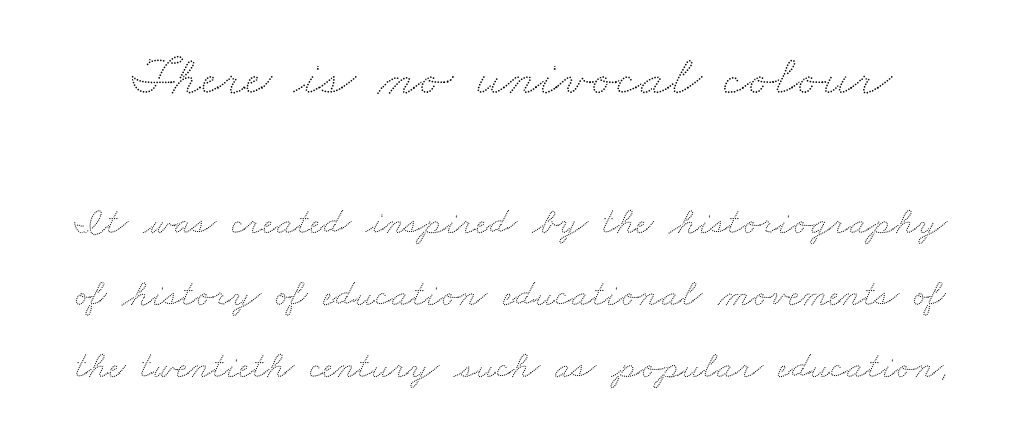
The image shows 57 px wide type; set line spacing 1.89x, normal letter spacing, not underlined; the first (top) block is 1.5x larger; low stroke contrast and a small x-height.
